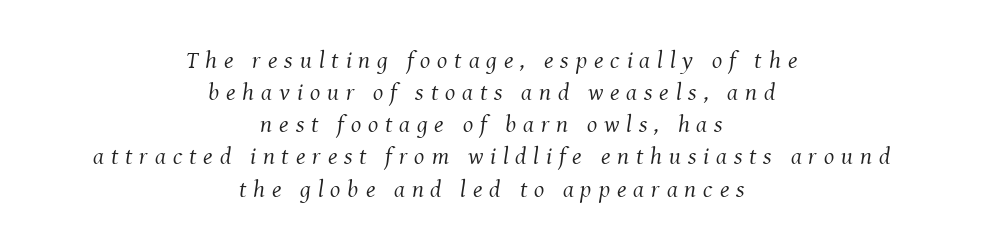
The image shows 24 px text type, italic (leaning right); set centered, normal line spacing (1.34x), unusually wide letter spacing (+0.29 em), not underlined.
